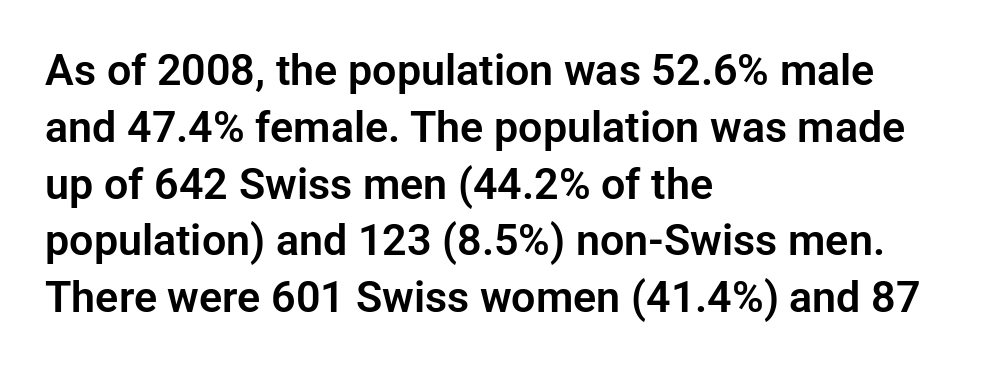
The image shows 43 px sans-serif type, upright; set left-aligned, normal line spacing (1.32x), normal letter spacing, not underlined; low stroke contrast and a medium x-height.
